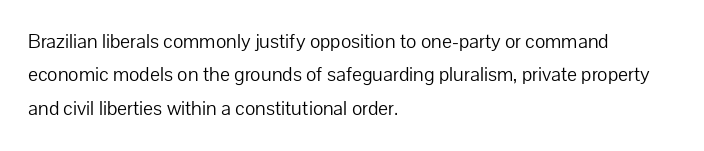
How would I describe the line gaps? Plain and ordinary. Weight: in the light-to-regular range. The type is set solid horizontally, with unmodified tracking. The lines are quadded left.
